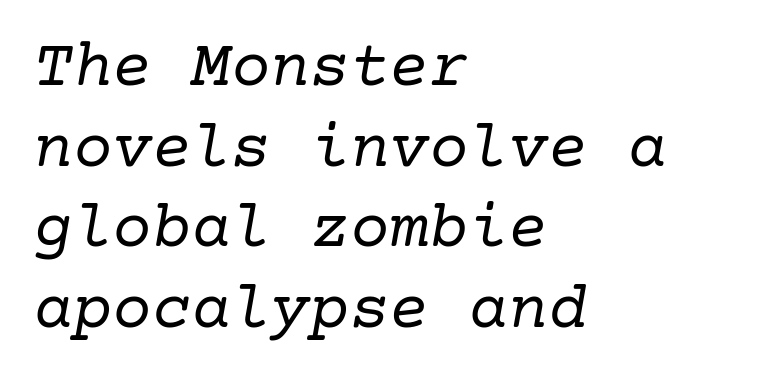
The image shows 66 px regular-weight serif type, italic (leaning right); set left-aligned, line spacing 1.22x, normal letter spacing, not underlined; low stroke contrast and a medium x-height.
